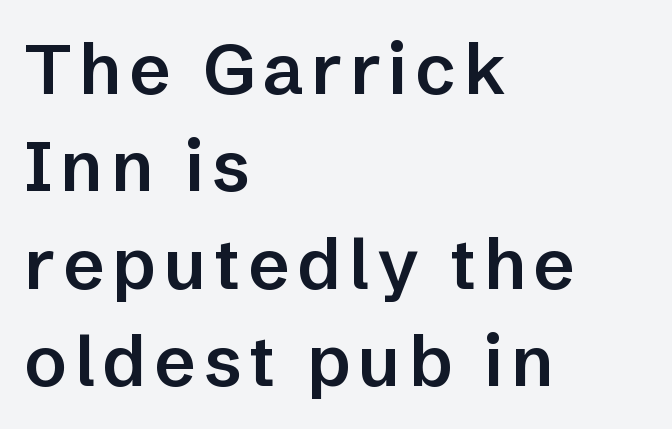
Q: Is the text bold? A: Semi-bold.
Q: Is the text italic (slanted)? A: No, it is upright.
Q: Is the typeface a serif or a sans-serif typeface? A: Sans-serif.
Q: Is the text underlined? A: No.
Q: How is the paragraph aligned? A: Left-aligned.
Q: Is the spacing between lines tight, normal or loose? A: Normal.
Q: Width (condensed, normal, or wide)? A: Normal.
Q: Stroke contrast? A: Low.
Q: x-height? A: Medium.
Q: Monospaced? A: No.
